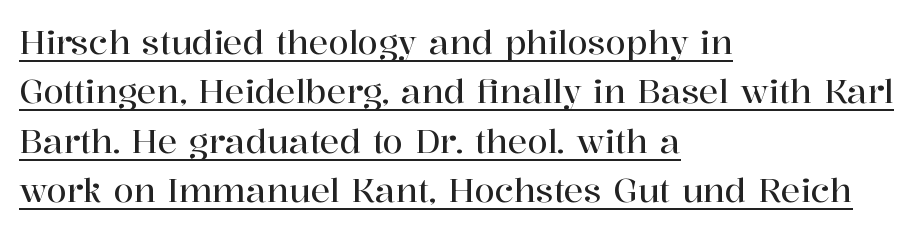
The image shows 33 px serif type, upright; set left-aligned, normal line spacing (1.5x), normal letter spacing, underlined; high stroke contrast and a medium x-height.
